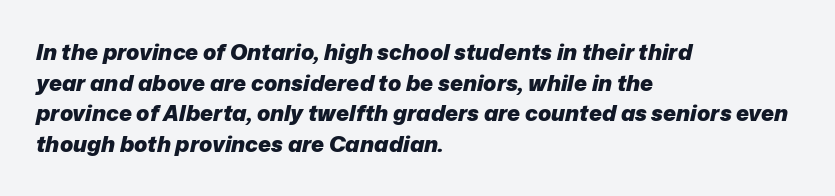
Q: Is the text bold? A: Yes.
Q: Is the text italic (slanted)? A: Yes, it leans right by about 12 degrees.
Q: Is the text underlined? A: No.
Q: How is the paragraph aligned? A: Left-aligned.
Q: Is the spacing between letters normal or unusually wide? A: Normal.
Q: Is the spacing between lines tight, normal or loose? A: Normal.
